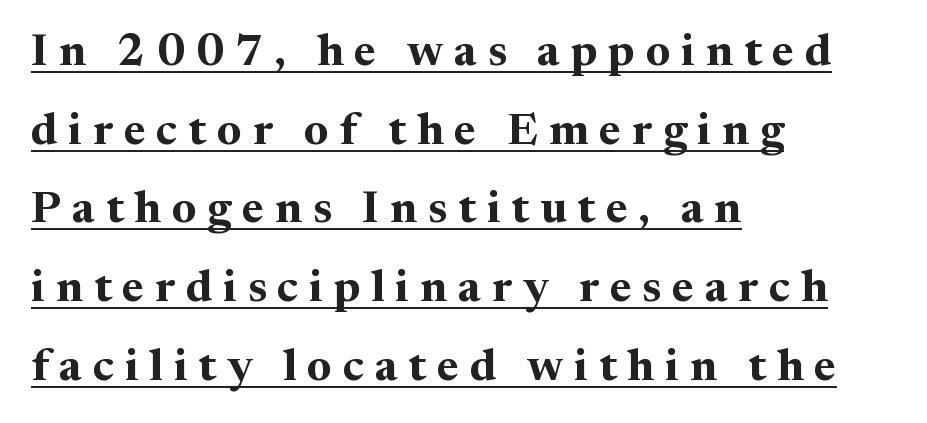
Q: Is the text bold? A: Yes.
Q: Is the text italic (slanted)? A: No, it is upright.
Q: Is the typeface a serif or a sans-serif typeface? A: Serif.
Q: Is the text underlined? A: Yes.
Q: How is the paragraph aligned? A: Left-aligned.
Q: Is the spacing between letters normal or unusually wide? A: Unusually wide.
Q: Width (condensed, normal, or wide)? A: Normal.
Q: Stroke contrast? A: Medium.
Q: x-height? A: Medium.
Q: Monospaced? A: No.
